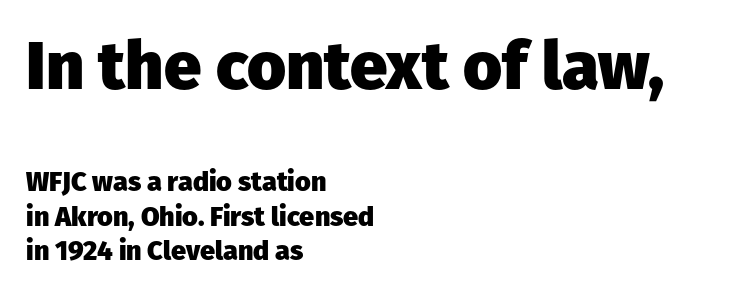
A typesetter would call this leading conventional body-copy spacing. Its strokes are broad and dark, the hallmark of bold type. Caption: standard tracking, unaltered. Underline: absent.
